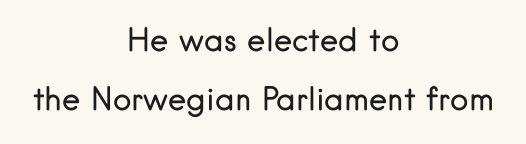
Stroke mass is kept to a normal reading level or below. The text block is weighted toward neither margin, spreading evenly from the middle. Observe the absence of serifs on each vertical stroke in this sample. Bare-footed words on every line.
